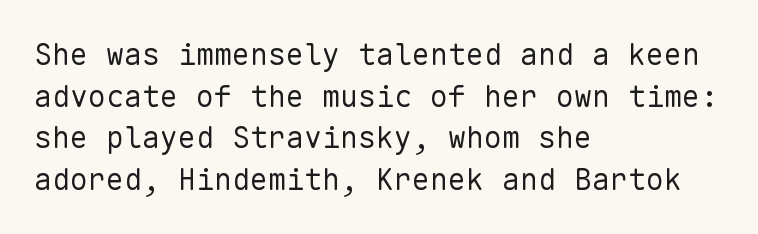
Q: Is the text bold? A: No.
Q: Is the text italic (slanted)? A: No, it is upright.
Q: Is the typeface a serif or a sans-serif typeface? A: Sans-serif.
Q: Is the text underlined? A: No.
Q: How is the paragraph aligned? A: Left-aligned.
Q: Is the spacing between letters normal or unusually wide? A: Normal.
Q: Is the spacing between lines tight, normal or loose? A: Normal.
Q: Width (condensed, normal, or wide)? A: Normal.
Q: Stroke contrast? A: Low.
Q: x-height? A: Medium.
Q: Monospaced? A: Yes.
